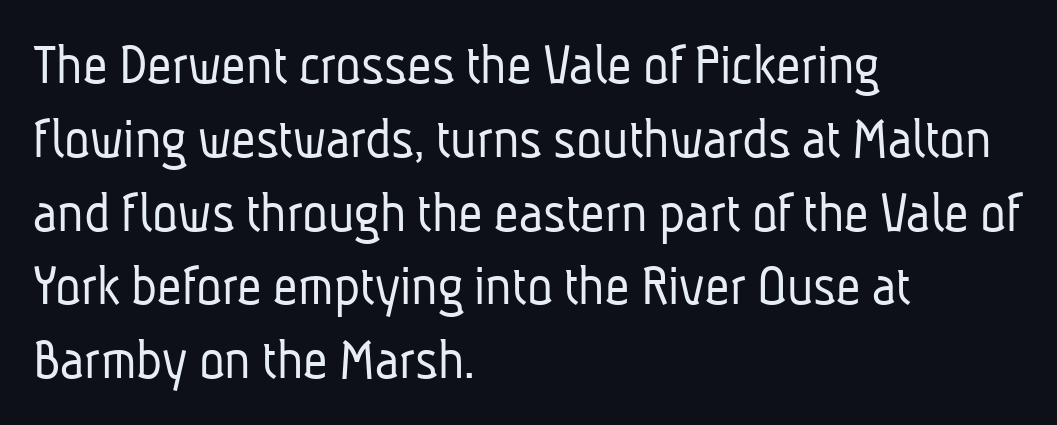
{"serif": "no", "bold": "no", "weight": "light", "width": "condensed", "stroke_contrast": "low", "x_height": "medium", "monospaced": "no", "underline": "no", "align": "left", "line_spacing_ratio": 1.23, "letter_spacing": "normal", "letter_spacing_em": 0.0, "glyph_px": 60}
